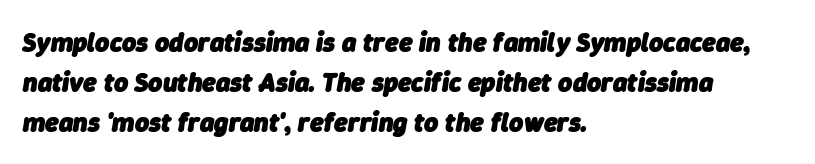
{"italic": "yes", "lean": "right", "slant_degrees": 9, "bold": "yes", "underline": "no", "align": "left", "line_spacing": "normal", "line_spacing_ratio": 1.49, "letter_spacing": "normal", "letter_spacing_em": 0.0, "glyph_px": 27}
